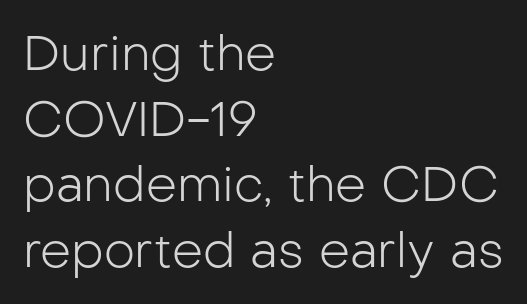
Q: Is the text bold? A: No.
Q: Is the text italic (slanted)? A: No, it is upright.
Q: Is the typeface a serif or a sans-serif typeface? A: Sans-serif.
Q: Is the text underlined? A: No.
Q: How is the paragraph aligned? A: Left-aligned.
Q: Is the spacing between letters normal or unusually wide? A: Normal.
Q: Is the spacing between lines tight, normal or loose? A: Normal.
Q: Width (condensed, normal, or wide)? A: Normal.
Q: Stroke contrast? A: Low.
Q: x-height? A: Medium.
Q: Monospaced? A: No.
